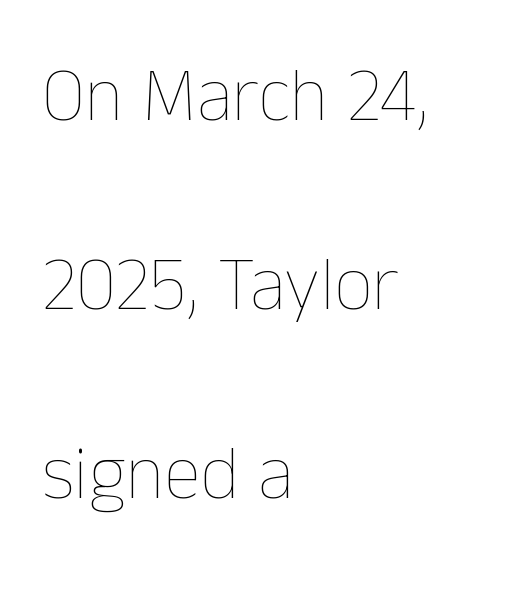
The image shows 76 px thin type, upright; set left-aligned, loose line spacing (2.49x), normal letter spacing, not underlined; low stroke contrast and a medium x-height.
